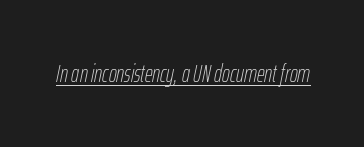
{"italic": "yes", "lean": "right", "slant_degrees": 12, "bold": "no", "underline": "yes", "letter_spacing": "normal", "letter_spacing_em": 0.0, "glyph_px": 24}
